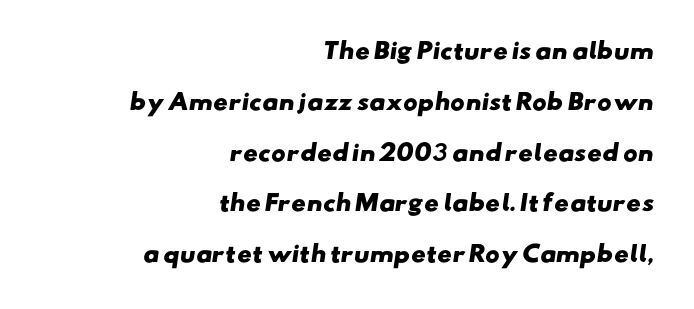
The image shows 22 px bold type; set right-aligned, loose line spacing (2.31x), normal letter spacing, not underlined.
